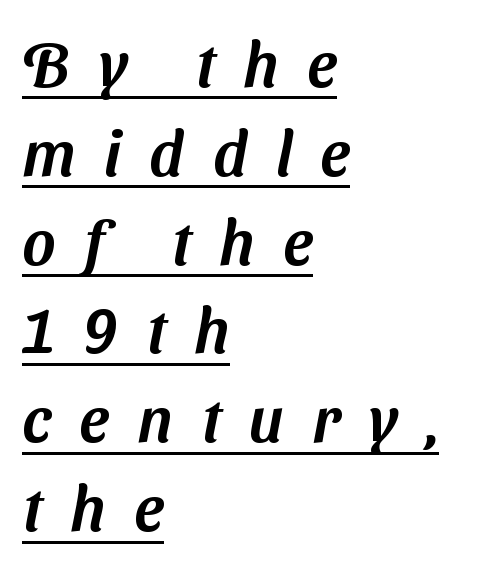
Q: Is the typeface a serif or a sans-serif typeface? A: Sans-serif.
Q: Is the text underlined? A: Yes.
Q: How is the paragraph aligned? A: Left-aligned.
Q: Is the spacing between letters normal or unusually wide? A: Unusually wide.
Q: Is the spacing between lines tight, normal or loose? A: Normal.
Q: Width (condensed, normal, or wide)? A: Normal.
Q: Stroke contrast? A: Medium.
Q: x-height? A: Medium.
Q: Monospaced? A: No.
